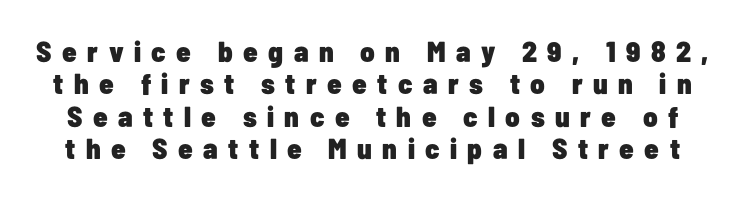
Upright lettering throughout. A dark, heavy texture on the line: the type is bold. The face used here is rendered with a markedly widened letterfit. The block of text is dense from top to bottom, with scant space between rows. Looks like regular typesetting: each glyph gets only the width it needs.
